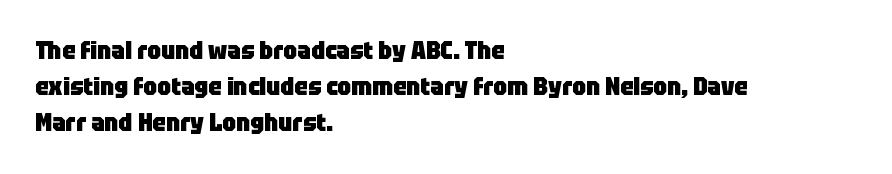
These lines are set flush left with a ragged right edge. Upright lettering throughout. Compared with typical body copy, the letter spacing here is the same. The line-height multiplier appears to be the usual default.
